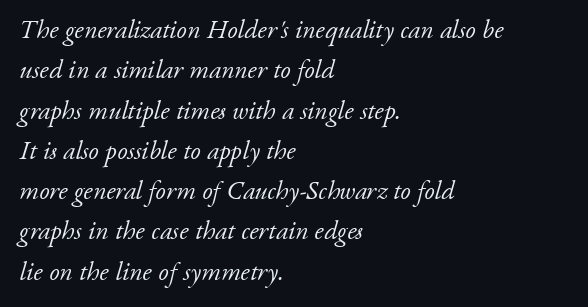
Q: Is the text bold? A: No.
Q: Is the text italic (slanted)? A: Yes, it leans right by about 17 degrees.
Q: Is the text underlined? A: No.
Q: How is the paragraph aligned? A: Left-aligned.
Q: Is the spacing between letters normal or unusually wide? A: Normal.
Q: Is the spacing between lines tight, normal or loose? A: Normal.
